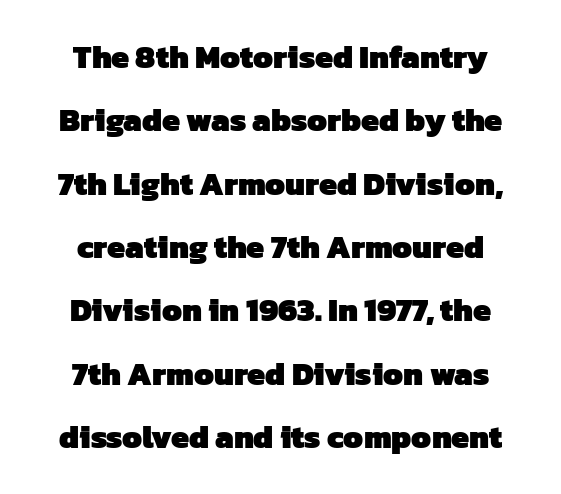
The image shows 32 px heavy sans-serif type; set centered, loose line spacing (1.98x), normal letter spacing, not underlined; low stroke contrast and a medium x-height.
